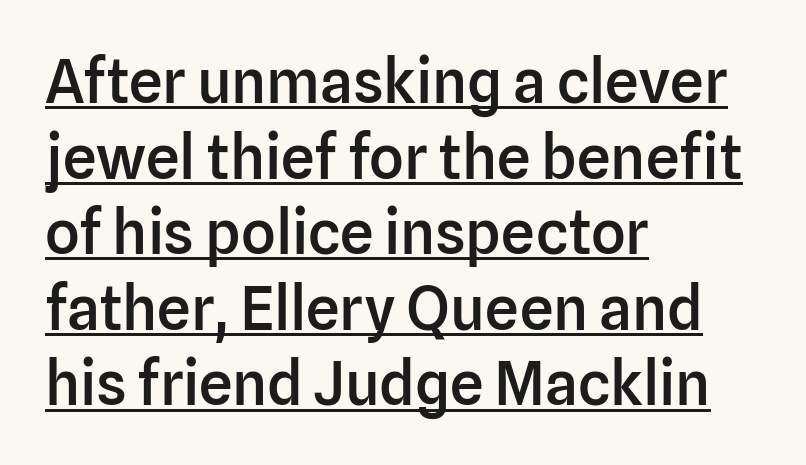
Each letter keeps its own natural width here, so spacing adapts to shape. Moderately thickened strokes mark this as semibold type. The letters stand upright; this is a roman face. Notice how a bar underscores the lettering throughout.
